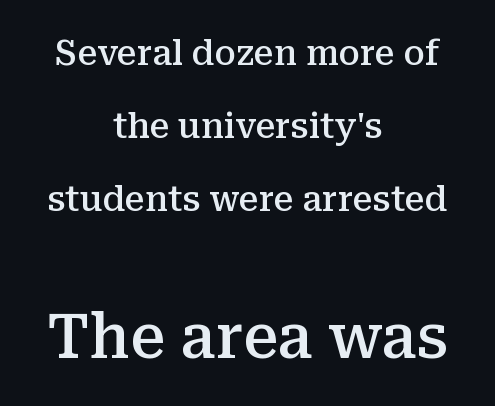
{"serif": "yes", "italic": "no", "bold": "semi", "weight": "semibold", "width": "normal", "stroke_contrast": "medium", "x_height": "medium", "monospaced": "no", "underline": "no", "align": "center", "line_spacing": "loose", "line_spacing_ratio": 2.08, "letter_spacing": "normal", "letter_spacing_em": 0.0, "larger_block": "second", "size_ratio": 1.77, "glyph_px": 62}
